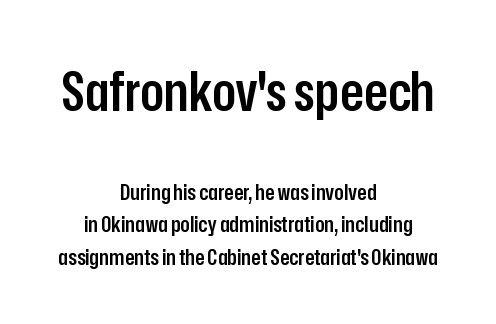
Q: Is the text bold? A: Semi-bold.
Q: Is the text italic (slanted)? A: No, it is upright.
Q: Is the typeface a serif or a sans-serif typeface? A: Sans-serif.
Q: Is the text underlined? A: No.
Q: How is the paragraph aligned? A: Centered.
Q: Is the spacing between letters normal or unusually wide? A: Normal.
Q: Is the spacing between lines tight, normal or loose? A: Normal.
Q: Which block of text is set in a larger size, the first (top) or the second (bottom)? A: The first (top) one.
Q: Width (condensed, normal, or wide)? A: Condensed.
Q: Stroke contrast? A: Low.
Q: x-height? A: Medium.
Q: Monospaced? A: No.
